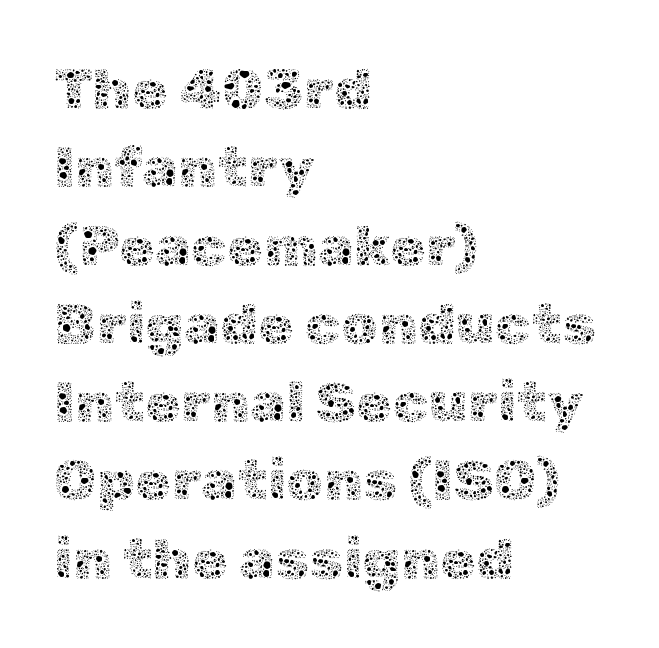
Layout note: lines flush left. Is there much room between lines? A standard amount, neither cramped nor airy. The face used here is proportionally spaced, like ordinary book or web type. The horizontal fit of the characters is conventional and even. Bare-footed words on every line.
